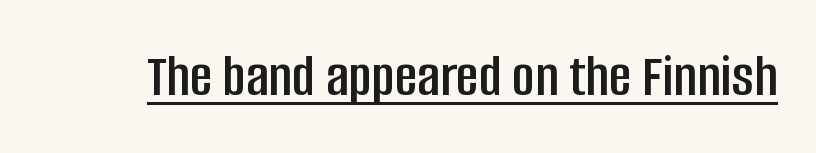
{"serif": "no", "italic": "no", "width": "condensed", "stroke_contrast": "low", "x_height": "large", "monospaced": "no", "underline": "yes", "letter_spacing": "normal", "letter_spacing_em": 0.0, "glyph_px": 62}
